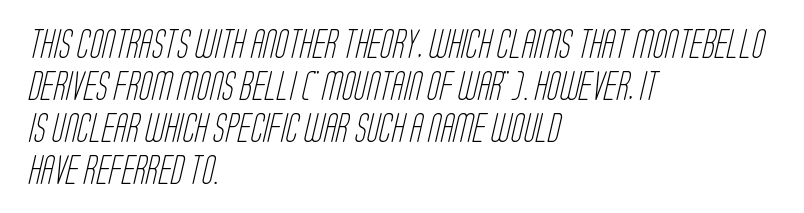
In terms of letterspacing, this is plain default setting. Do the characters align in a grid? No, the font is proportional. Type style note: lacks serifs. The block of text has a typical density, with ordinary space between rows. The compositor pushed each line to the left boundary.
